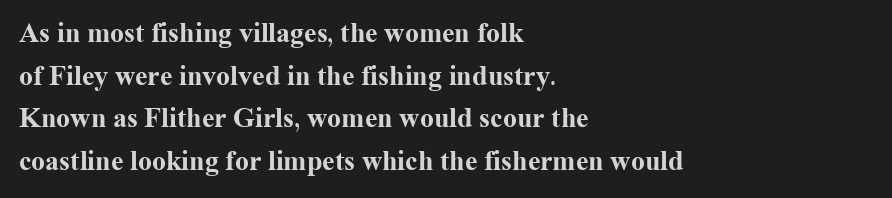
{"serif": "yes", "italic": "no", "bold": "yes", "weight": "bold", "width": "normal", "stroke_contrast": "medium", "x_height": "medium", "monospaced": "no", "underline": "no", "align": "left", "line_spacing": "normal", "line_spacing_ratio": 1.52, "letter_spacing": "normal", "letter_spacing_em": 0.0, "glyph_px": 28}
